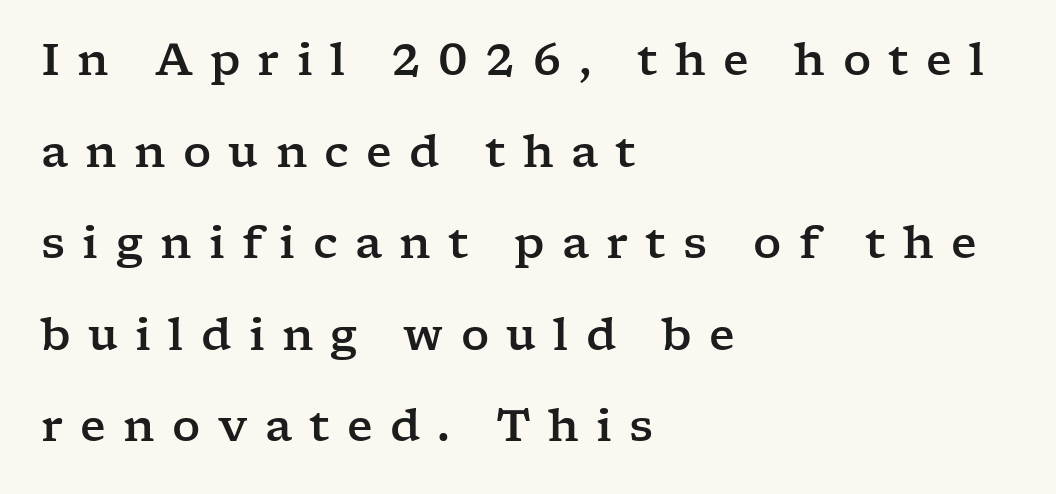
The image shows 44 px wide serif type, upright; set left-aligned, loose line spacing (2.08x), unusually wide letter spacing (+0.39 em), not underlined; low stroke contrast and a medium x-height.
